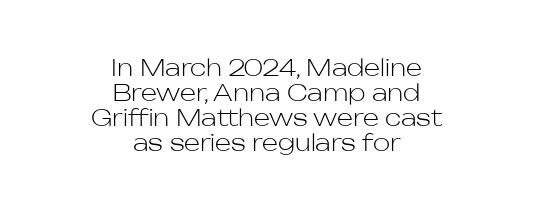
The image shows 23 px text type, upright; set centered, tight line spacing (1.08x), normal letter spacing, not underlined.
